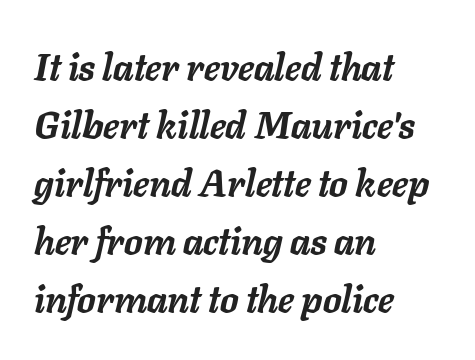
{"italic": "yes", "lean": "right", "slant_degrees": 11, "bold": "yes", "weight": "semibold", "width": "normal", "stroke_contrast": "low", "x_height": "medium", "monospaced": "no", "underline": "no", "align": "left", "line_spacing": "normal", "line_spacing_ratio": 1.57, "letter_spacing": "normal", "letter_spacing_em": 0.0, "glyph_px": 37}
